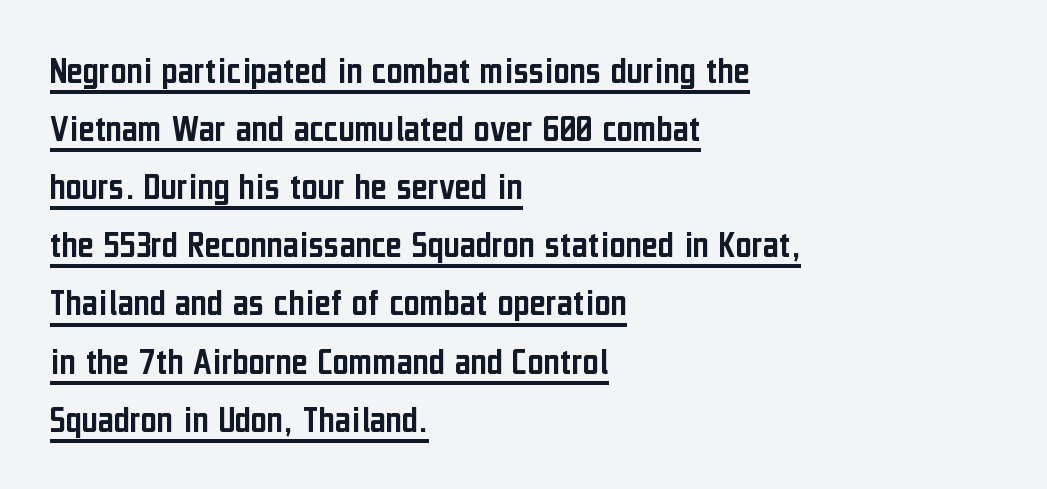
Looks like regular typesetting: each glyph gets only the width it needs. The letters stand straight up with perfectly vertical stems. The tracking reads as untouched default to a designer's eye. Each new line begins a customary step beneath the previous one. The ragged edge is on the right, which tells us the setting is flush left. Compared with undecorated copy, this sample adds a rule below the words.
